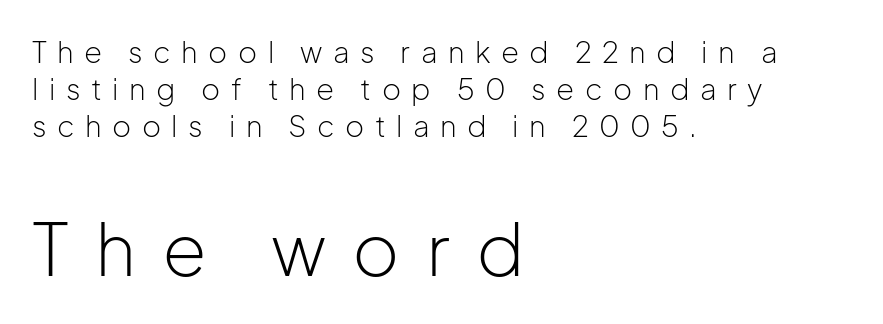
The image shows 72 px light sans-serif type, upright; set left-aligned, normal line spacing (1.28x), unusually wide letter spacing (+0.36 em), not underlined; the second (bottom) block is 2.48x larger; low stroke contrast and a medium x-height.
